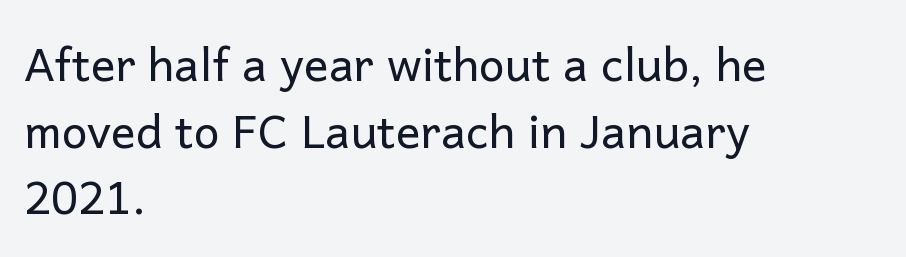
The image shows 46 px regular-weight sans-serif type, upright; set left-aligned, normal line spacing (1.45x), normal letter spacing, not underlined; low stroke contrast and a medium x-height.
